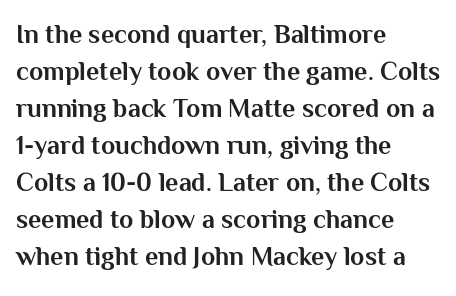
These words are printed bold, with thick strokes throughout. Between one letter and the next there's only the usual sliver of space. The letters stand straight up with perfectly vertical stems. The rendering anchors every line to the left-hand side. The leading is moderate, giving the passage an even texture.
